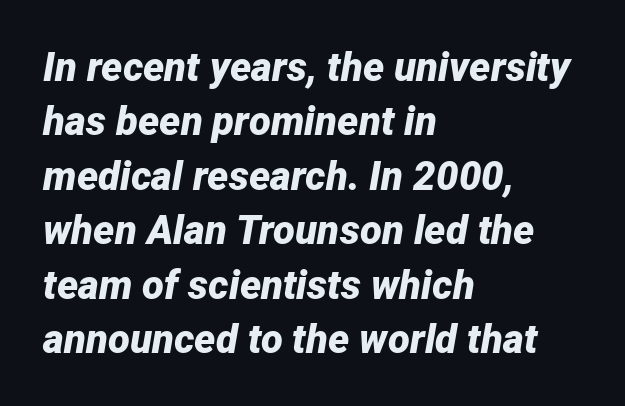
Q: Is the text bold? A: Yes.
Q: Is the text italic (slanted)? A: Yes, it leans right by about 12 degrees.
Q: Is the text underlined? A: No.
Q: How is the paragraph aligned? A: Left-aligned.
Q: Is the spacing between letters normal or unusually wide? A: Normal.
Q: Is the spacing between lines tight, normal or loose? A: Normal.
Q: Width (condensed, normal, or wide)? A: Normal.
Q: Stroke contrast? A: Low.
Q: x-height? A: Medium.
Q: Monospaced? A: No.
